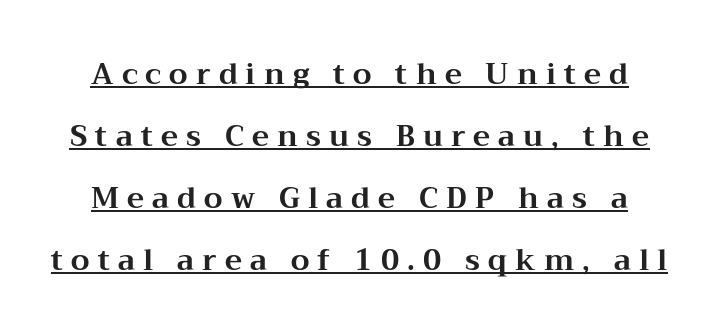
The image shows 29 px bold, wide serif type, upright; set loose line spacing (2.14x), unusually wide letter spacing (+0.28 em), underlined; medium stroke contrast and a medium x-height.
